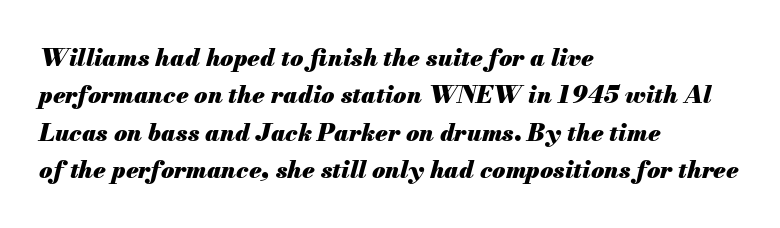
The letters are bold, with thick, heavy strokes. The line texture is even and compact thanks to regular tracking. The typography opts for an oblique posture over an upright one. Rows of type keep a routine distance in the vertical direction. Caption: multi-line text, flush left, ragged right.
